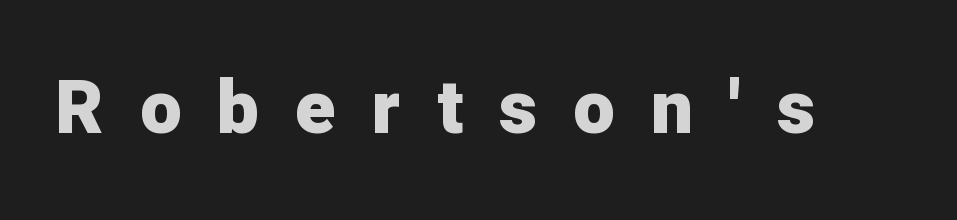
{"serif": "no", "italic": "no", "bold": "yes", "weight": "heavy", "width": "normal", "stroke_contrast": "low", "x_height": "medium", "monospaced": "no", "underline": "no", "letter_spacing": "wide", "letter_spacing_em": 0.49, "glyph_px": 74}
